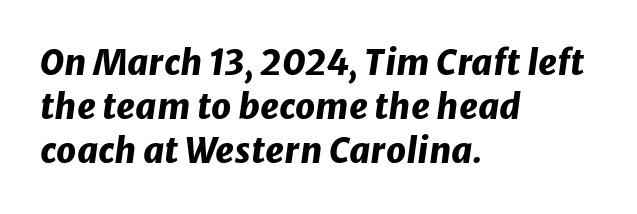
The image shows 35 px heavy type, italic (leaning right); set left-aligned, normal line spacing (1.26x), normal letter spacing, not underlined; low stroke contrast and a medium x-height.
